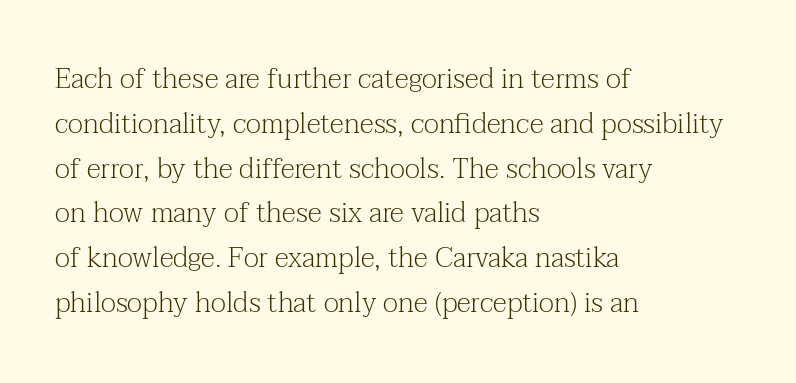
Q: Is the text bold? A: No.
Q: Is the text italic (slanted)? A: No, it is upright.
Q: Is the typeface a serif or a sans-serif typeface? A: Serif.
Q: Is the text underlined? A: No.
Q: How is the paragraph aligned? A: Left-aligned.
Q: Is the spacing between letters normal or unusually wide? A: Normal.
Q: Is the spacing between lines tight, normal or loose? A: Normal.
Q: Width (condensed, normal, or wide)? A: Normal.
Q: Stroke contrast? A: Medium.
Q: x-height? A: Medium.
Q: Monospaced? A: No.
